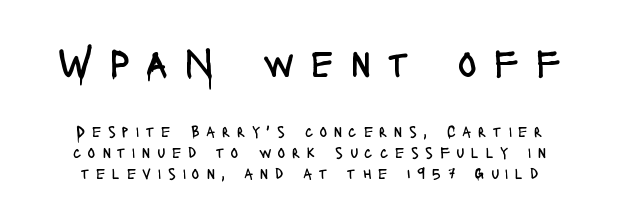
Has an underline been added? It has not. The specimen reads as upright at a glance. What kind of face is this? One without serifs — a sans. Scale decreases going downward across the two blocks. Note the varied advance widths — an 'i' is clearly narrower than an 'm'.
